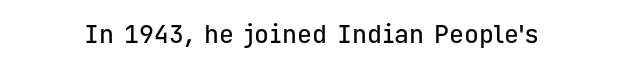
Q: Is the text italic (slanted)? A: No, it is upright.
Q: Is the text underlined? A: No.
Q: Is the spacing between letters normal or unusually wide? A: Normal.
